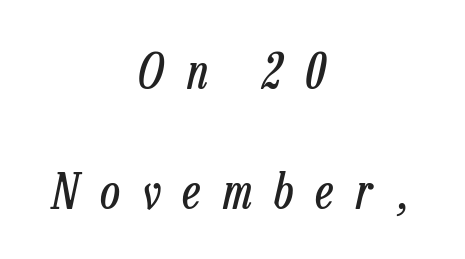
Q: Is the text bold? A: No.
Q: Is the text italic (slanted)? A: Yes, it leans right by about 13 degrees.
Q: Is the text underlined? A: No.
Q: How is the paragraph aligned? A: Centered.
Q: Is the spacing between letters normal or unusually wide? A: Unusually wide.
Q: Is the spacing between lines tight, normal or loose? A: Loose.
Q: Width (condensed, normal, or wide)? A: Condensed.
Q: Stroke contrast? A: Low.
Q: x-height? A: Medium.
Q: Monospaced? A: No.
